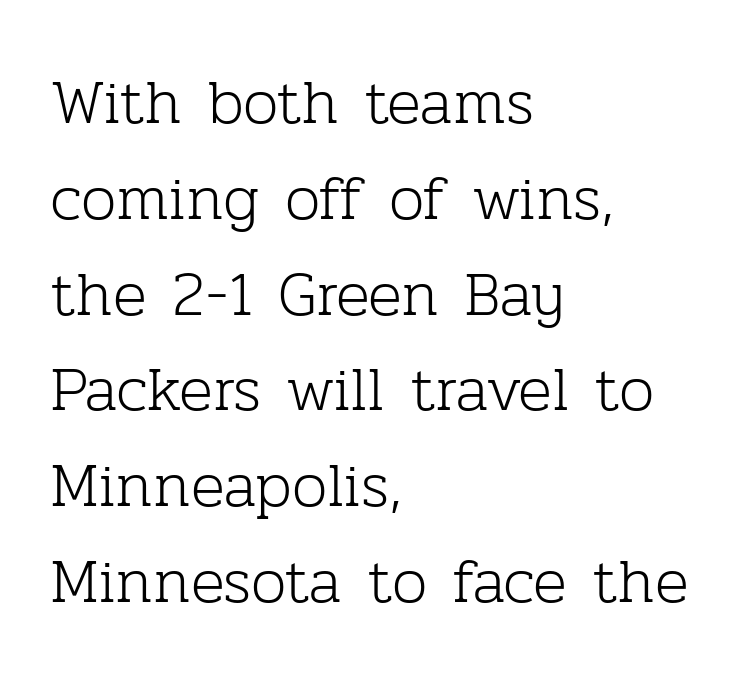
The image shows 63 px light serif type, upright; set left-aligned, normal line spacing (1.52x), normal letter spacing, not underlined; low stroke contrast and a medium x-height.
